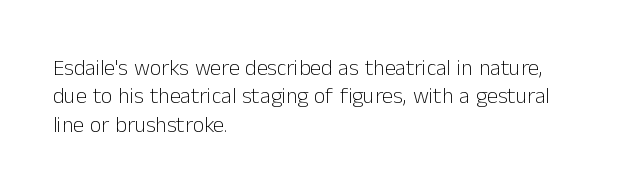
{"italic": "no", "bold": "no", "underline": "no", "align": "left", "line_spacing": "normal", "line_spacing_ratio": 1.29, "letter_spacing": "normal", "letter_spacing_em": 0.0, "glyph_px": 22}
